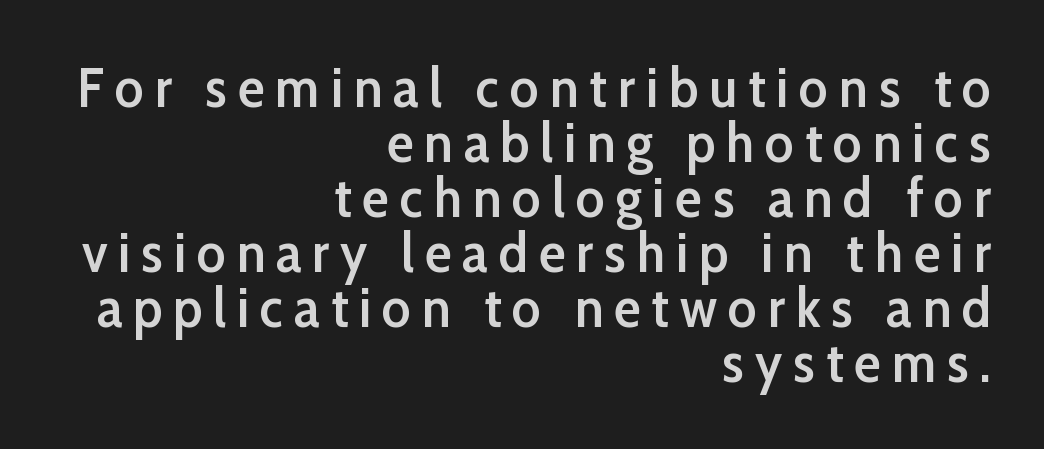
Leftover space on each line is placed entirely before the opening word. The typesetting leans somewhat heavy: a semibold. The face used here is proportionally spaced, like ordinary book or web type. Inter-character spacing is expanded well beyond the font's built-in metrics.
